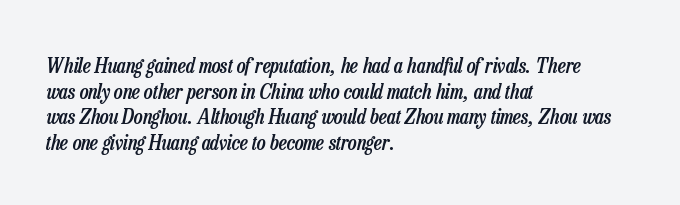
Decoration check: the copy has no underline. The text carries the slant typical of an italic or oblique font. Typeset ragged right — the left edge is the straight one. The tracking reads as untouched default to a designer's eye.
